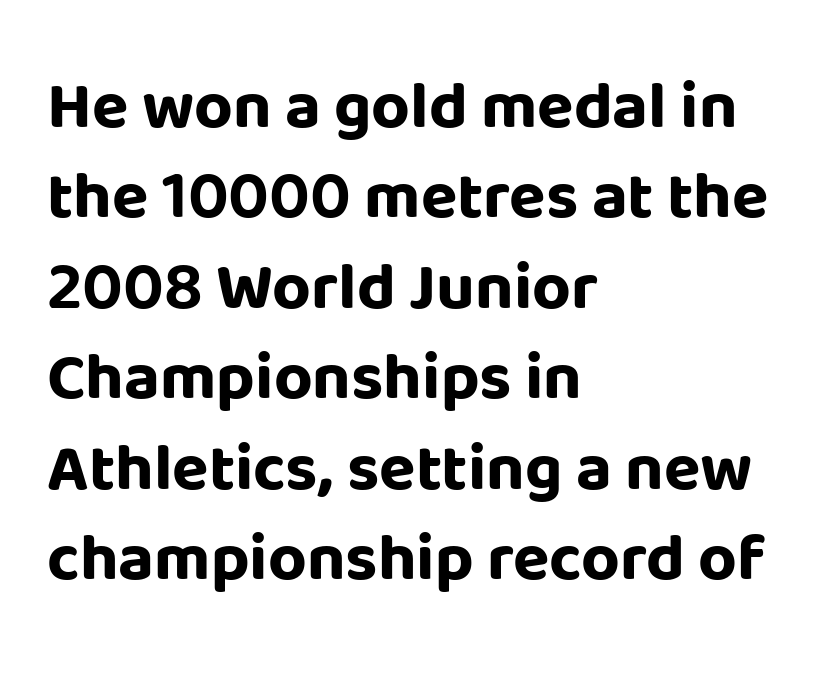
Rule under the text: the space is simply empty. Notice how the passage keeps a crisp vertical edge on the left only. The strokes are fattened all the way to bold. Quick note: interline space is typical. The typography opts for an upright posture over an oblique one.
